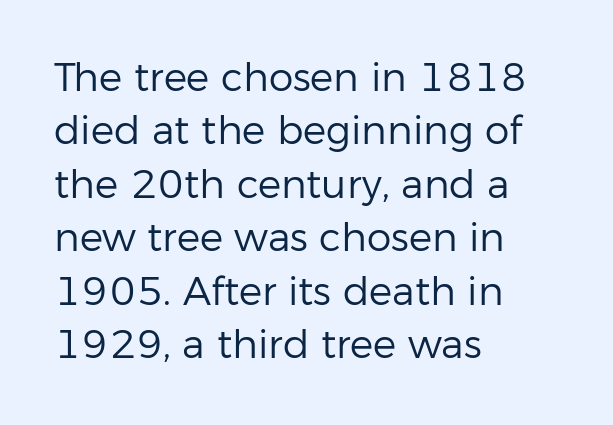
{"serif": "no", "italic": "no", "bold": "no", "weight": "regular", "width": "normal", "stroke_contrast": "low", "x_height": "medium", "monospaced": "no", "underline": "no", "align": "left", "line_spacing": "normal", "line_spacing_ratio": 1.37, "letter_spacing": "normal", "letter_spacing_em": 0.0, "glyph_px": 39}
